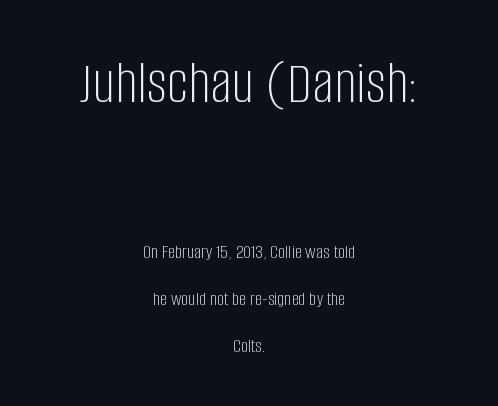
This sample uses an upright cut, with every glyph sitting square on the baseline. Caption: multi-line text, centered on the measure. Spacing verdict: proportional, widths tailored to each character. Bare-footed words on every line. Weight class: somewhere from thin through regular.
